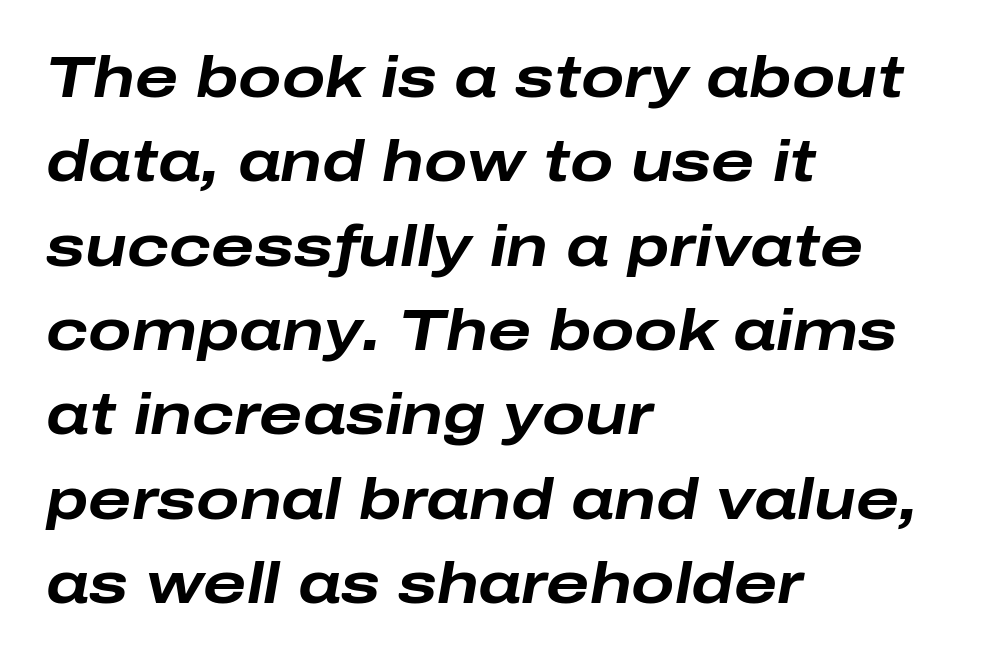
Q: Is the text bold? A: Yes.
Q: Is the text italic (slanted)? A: Yes, it leans right by about 10 degrees.
Q: Is the text underlined? A: No.
Q: How is the paragraph aligned? A: Left-aligned.
Q: Is the spacing between letters normal or unusually wide? A: Normal.
Q: Is the spacing between lines tight, normal or loose? A: Normal.
Q: Width (condensed, normal, or wide)? A: Wide.
Q: Stroke contrast? A: Low.
Q: x-height? A: Medium.
Q: Monospaced? A: No.
